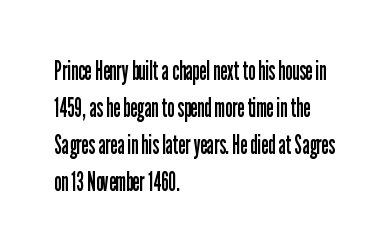
Q: Is the text bold? A: No.
Q: Is the text italic (slanted)? A: No, it is upright.
Q: Is the text underlined? A: No.
Q: How is the paragraph aligned? A: Left-aligned.
Q: Is the spacing between letters normal or unusually wide? A: Normal.
Q: Is the spacing between lines tight, normal or loose? A: Normal.
